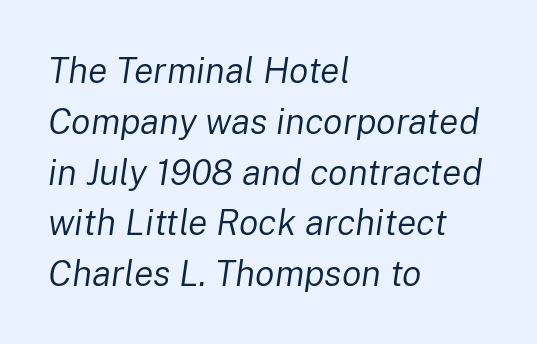
This sample uses an oblique cut, with every glyph tilted off the vertical. Letters rest on an invisible, unmarked baseline. Between one letter and the next there's only the usual sliver of space. Heaviness? Minimal to ordinary, like unemphasized prose. Line beginnings align vertically; line endings do not.
